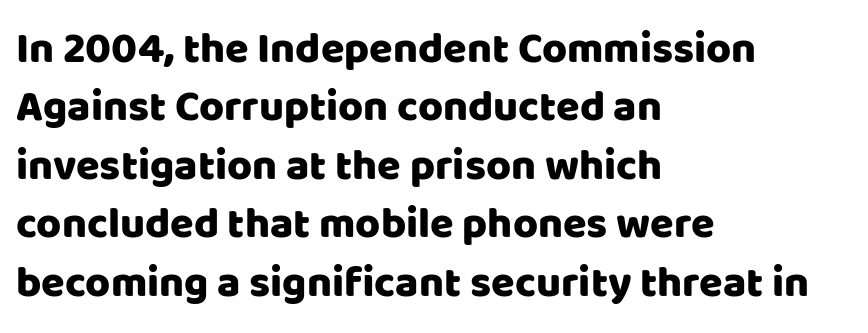
This sample has the flowing, uneven cadence of proportional lettering. This sample uses plain, unmodified letter spacing. The rendering anchors every line to the left-hand side. Rule under the text: the space is simply empty. The face used here is a sans, in the tradition of grotesques and geometrics.
